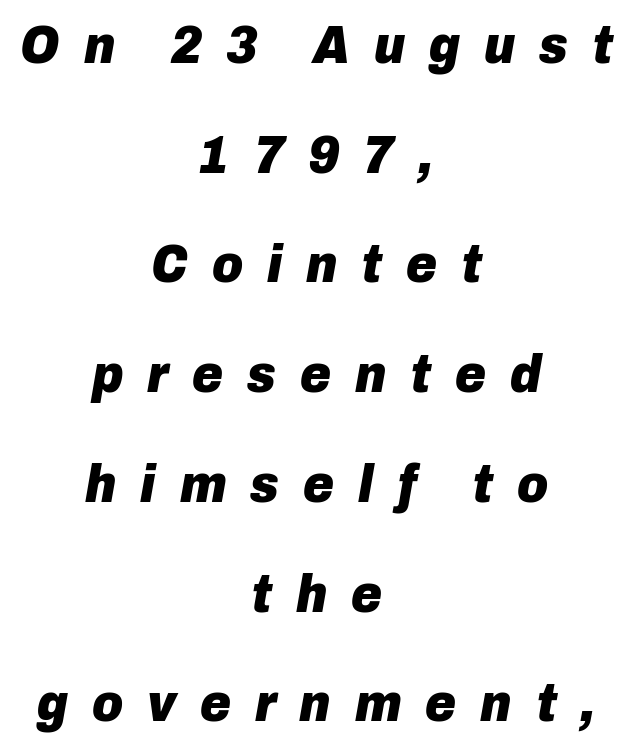
Q: Is the text bold? A: Yes.
Q: Is the text italic (slanted)? A: Yes, it leans right by about 10 degrees.
Q: Is the text underlined? A: No.
Q: How is the paragraph aligned? A: Centered.
Q: Is the spacing between letters normal or unusually wide? A: Unusually wide.
Q: Is the spacing between lines tight, normal or loose? A: Loose.
Q: Width (condensed, normal, or wide)? A: Normal.
Q: Stroke contrast? A: Low.
Q: x-height? A: Medium.
Q: Monospaced? A: No.
